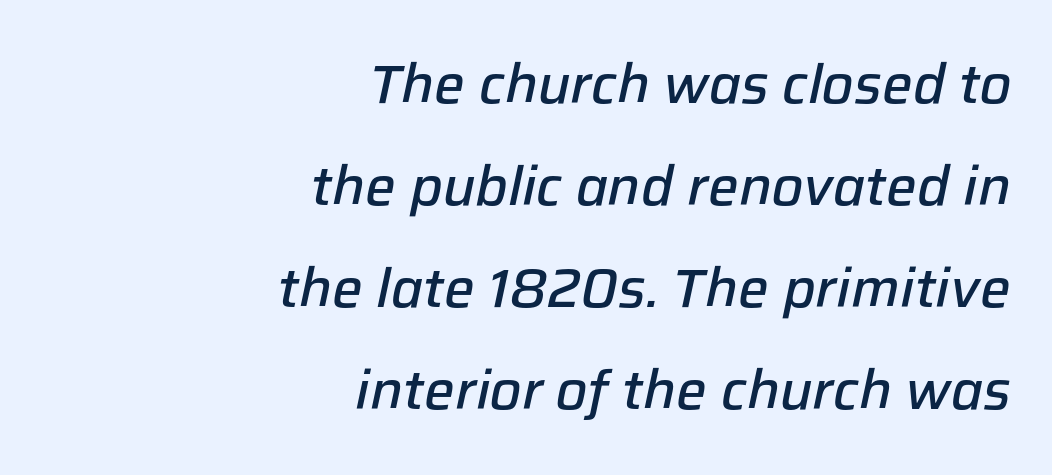
{"italic": "yes", "lean": "right", "slant_degrees": 12, "bold": "semi", "weight": "semibold", "width": "normal", "stroke_contrast": "low", "x_height": "medium", "monospaced": "no", "underline": "no", "align": "right", "line_spacing_ratio": 1.89, "letter_spacing": "normal", "letter_spacing_em": 0.0, "glyph_px": 54}
